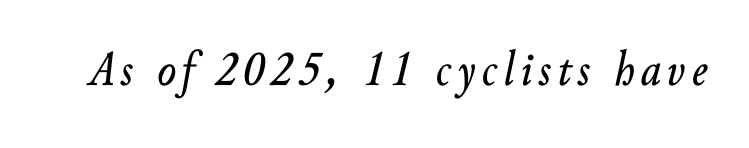
{"italic": "yes", "lean": "right", "slant_degrees": 10, "width": "normal", "stroke_contrast": "low", "x_height": "small", "monospaced": "no", "underline": "no", "glyph_px": 50}
